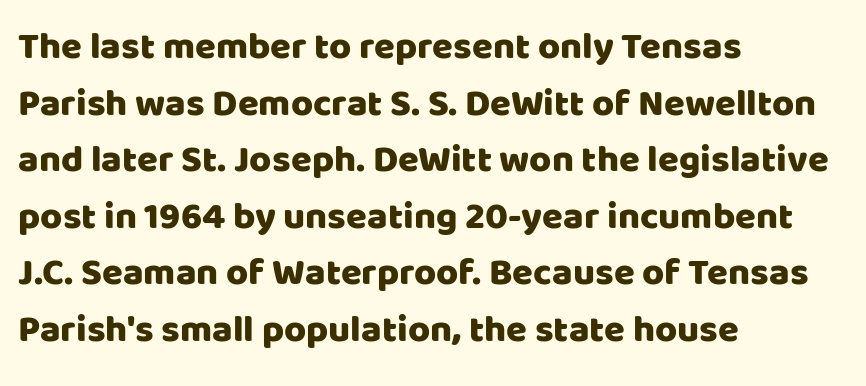
{"serif": "no", "italic": "no", "width": "normal", "stroke_contrast": "low", "x_height": "large", "monospaced": "no", "underline": "no", "align": "left", "line_spacing": "normal", "line_spacing_ratio": 1.49, "letter_spacing": "normal", "letter_spacing_em": 0.0, "glyph_px": 38}
